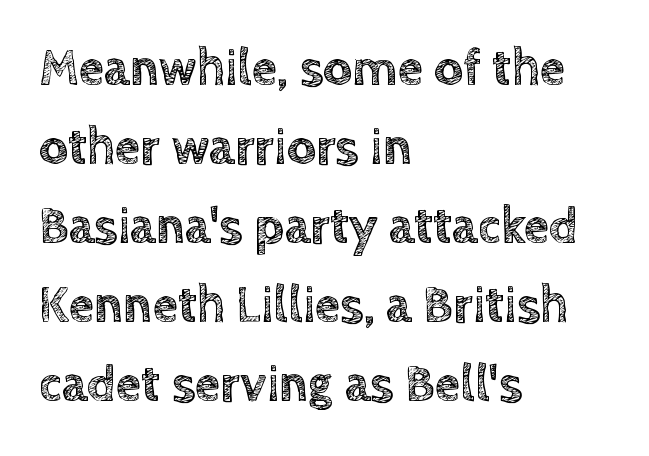
{"italic": "no", "width": "normal", "x_height": "large", "monospaced": "no", "underline": "no", "align": "left", "line_spacing": "normal", "line_spacing_ratio": 1.55, "letter_spacing": "normal", "letter_spacing_em": 0.0, "glyph_px": 51}
